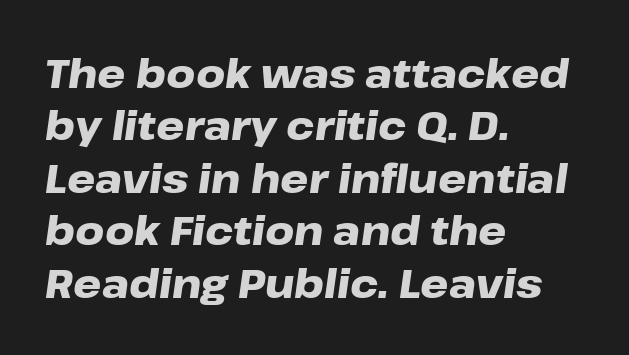
How heavy is the stroke? Heavy — this is a bold. Observe the lean: these are italic letterforms. In terms of leading, this rendering sits right in the middle. Line starts are locked; line ends wander.
